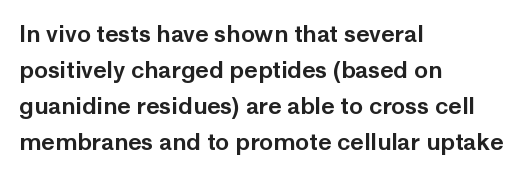
Q: Is the text italic (slanted)? A: No, it is upright.
Q: Is the text underlined? A: No.
Q: How is the paragraph aligned? A: Left-aligned.
Q: Is the spacing between letters normal or unusually wide? A: Normal.
Q: Is the spacing between lines tight, normal or loose? A: Normal.
